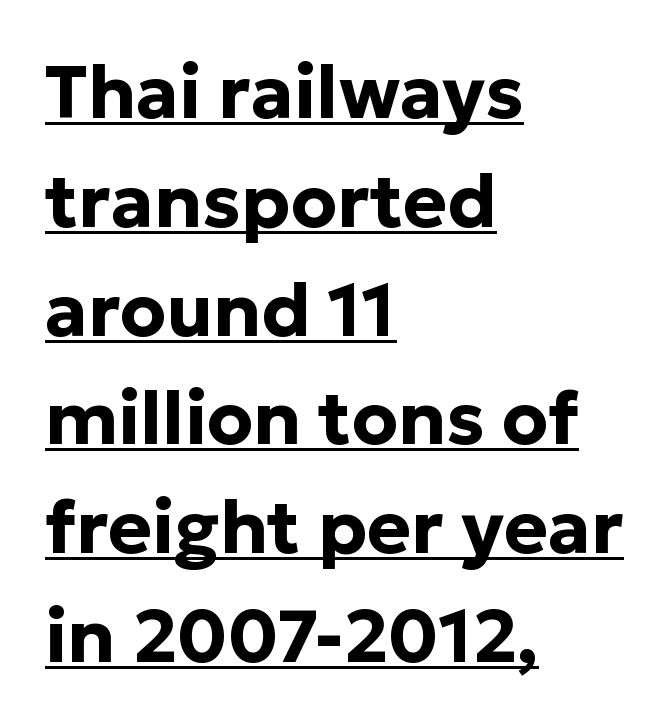
{"serif": "no", "italic": "no", "bold": "yes", "weight": "bold", "width": "normal", "stroke_contrast": "low", "x_height": "medium", "monospaced": "no", "underline": "yes", "align": "left", "line_spacing": "normal", "line_spacing_ratio": 1.47, "letter_spacing": "normal", "letter_spacing_em": 0.0, "glyph_px": 74}
